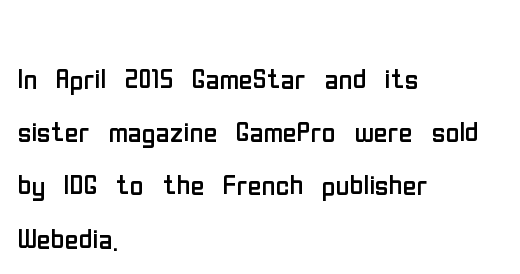
Look at the bottom of the vertical strokes: they stop flat, with no serifs. The space between consecutive lines is moderate. A clean baseline with only descenders dipping below it. Nope, not italic — everything's standing straight. Character widths vary here, with narrow letters taking less room than wide ones. These glyphs show unthickened strokes, regular width or finer.
